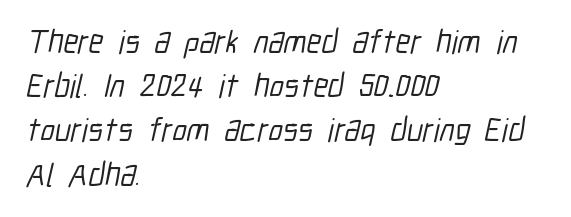
Q: Is the typeface a serif or a sans-serif typeface? A: Sans-serif.
Q: Is the text underlined? A: No.
Q: How is the paragraph aligned? A: Left-aligned.
Q: Is the spacing between letters normal or unusually wide? A: Normal.
Q: Is the spacing between lines tight, normal or loose? A: Normal.
Q: Width (condensed, normal, or wide)? A: Condensed.
Q: Stroke contrast? A: Low.
Q: x-height? A: Medium.
Q: Monospaced? A: No.
